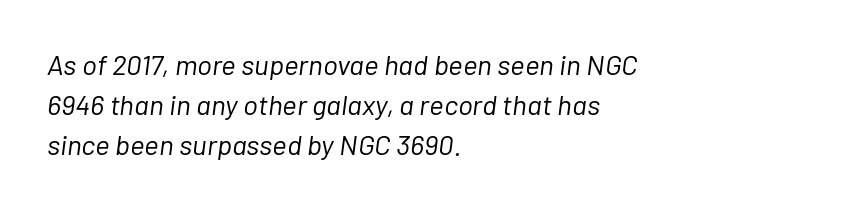
Horizontally, the lines are justified to the leading edge only. On a weight scale, this lands at 450 or below. A typesetter would call this zero additional tracking. Character widths vary here, with narrow letters taking less room than wide ones.
